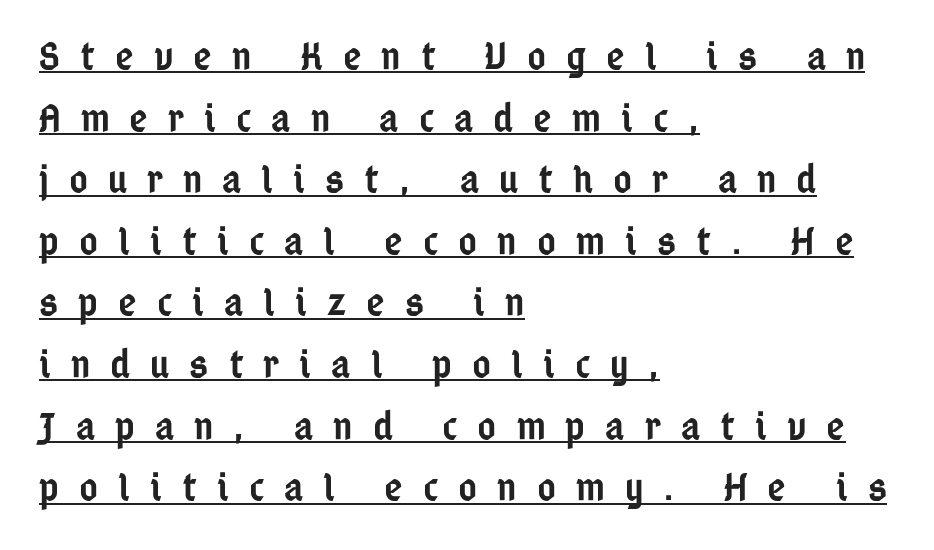
The image shows 40 px semibold, condensed sans-serif type, upright; set left-aligned, normal line spacing (1.54x), unusually wide letter spacing (+0.5 em), underlined; low stroke contrast and a medium x-height.
